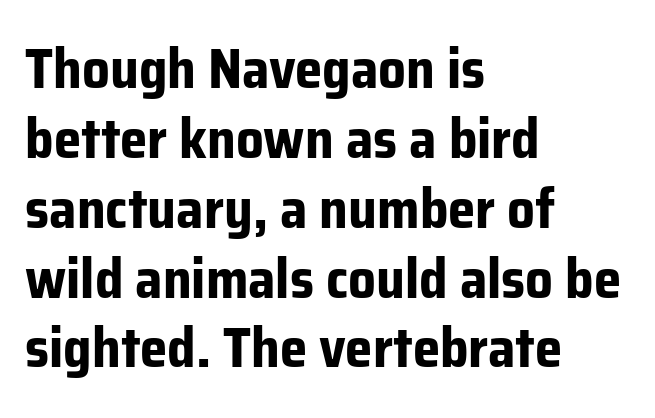
Do the letters lean? They stand straight. The leading is moderate, giving the passage an even texture. Each letter keeps its own natural width here, so spacing adapts to shape. Casual observation: everything's shoved over to the left. The font family rendered here belongs to the sans-serif group.
